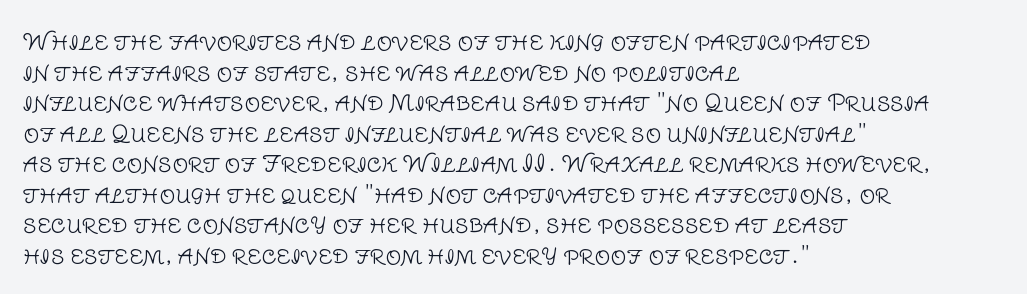
{"bold": "no", "underline": "no", "align": "left", "line_spacing": "normal", "line_spacing_ratio": 1.39, "letter_spacing": "normal", "letter_spacing_em": 0.0, "glyph_px": 22}
